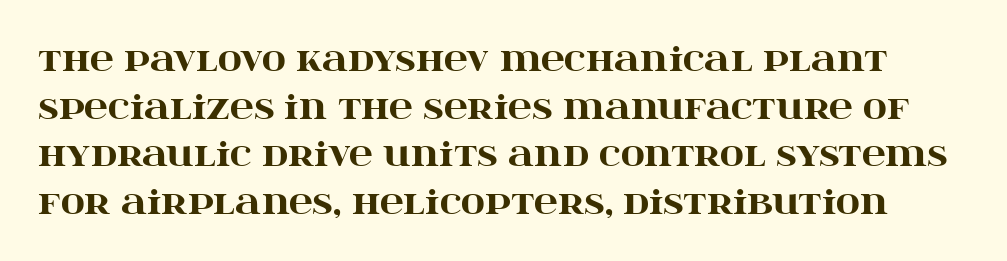
Q: Is the text bold? A: Yes.
Q: Is the text italic (slanted)? A: No, it is upright.
Q: Is the typeface a serif or a sans-serif typeface? A: Serif.
Q: Is the text underlined? A: No.
Q: Is the spacing between letters normal or unusually wide? A: Normal.
Q: Is the spacing between lines tight, normal or loose? A: Normal.
Q: Width (condensed, normal, or wide)? A: Wide.
Q: Stroke contrast? A: High.
Q: x-height? A: Large.
Q: Monospaced? A: No.
